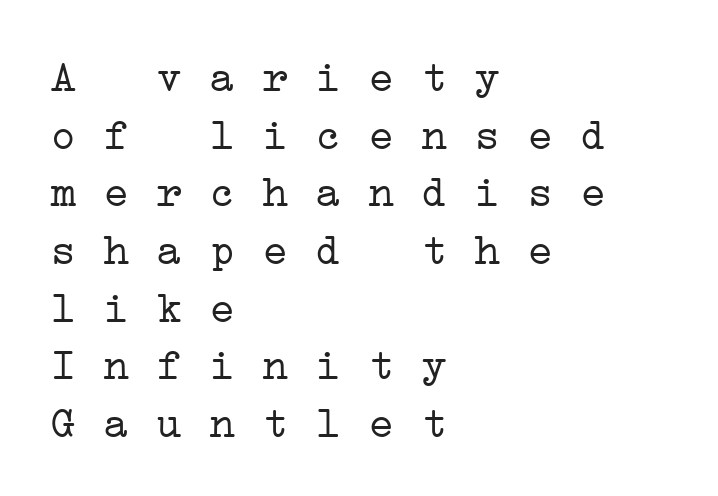
{"serif": "yes", "bold": "no", "weight": "light", "width": "wide", "stroke_contrast": "low", "x_height": "medium", "monospaced": "yes", "underline": "no", "align": "left", "line_spacing": "normal", "line_spacing_ratio": 1.31, "letter_spacing": "normal", "letter_spacing_em": 0.0, "glyph_px": 44}
